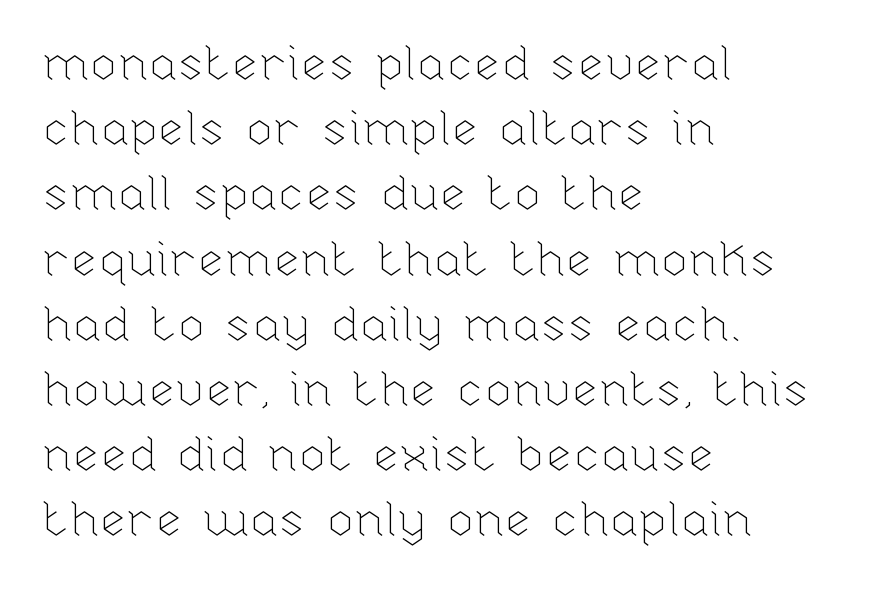
The image shows 49 px thin type, upright; set left-aligned, normal line spacing (1.33x), normal letter spacing, not underlined; low stroke contrast and a medium x-height.
